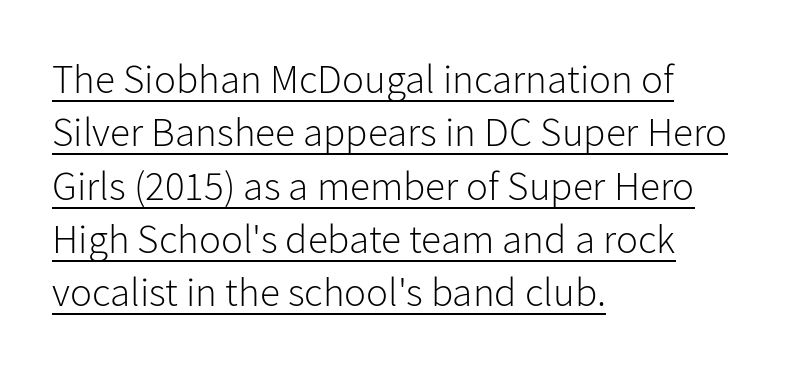
Q: Is the text bold? A: No.
Q: Is the text italic (slanted)? A: No, it is upright.
Q: Is the typeface a serif or a sans-serif typeface? A: Sans-serif.
Q: Is the text underlined? A: Yes.
Q: How is the paragraph aligned? A: Left-aligned.
Q: Is the spacing between letters normal or unusually wide? A: Normal.
Q: Is the spacing between lines tight, normal or loose? A: Normal.
Q: Width (condensed, normal, or wide)? A: Normal.
Q: Stroke contrast? A: Low.
Q: x-height? A: Medium.
Q: Monospaced? A: No.
